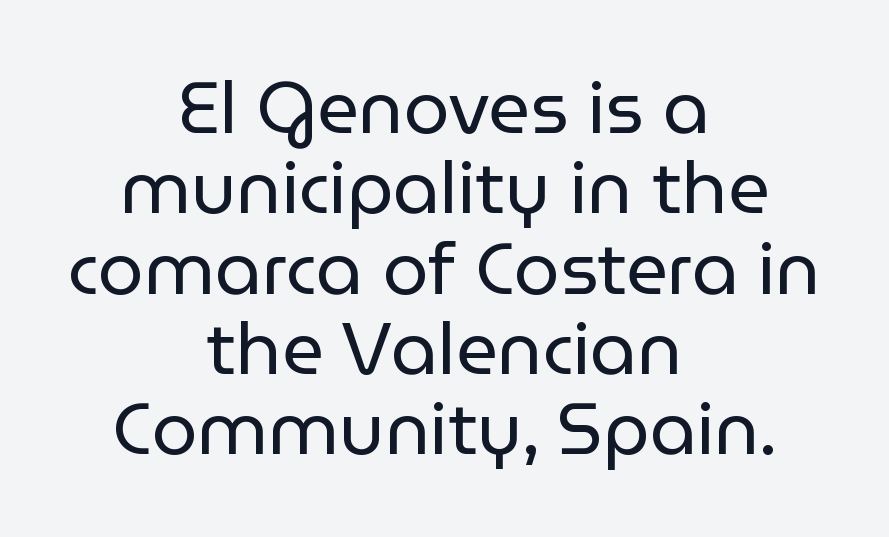
{"serif": "no", "italic": "no", "bold": "no", "weight": "regular", "width": "normal", "stroke_contrast": "low", "x_height": "medium", "monospaced": "no", "underline": "no", "align": "center", "line_spacing": "tight", "line_spacing_ratio": 1.1, "letter_spacing": "normal", "letter_spacing_em": 0.0, "glyph_px": 73}
